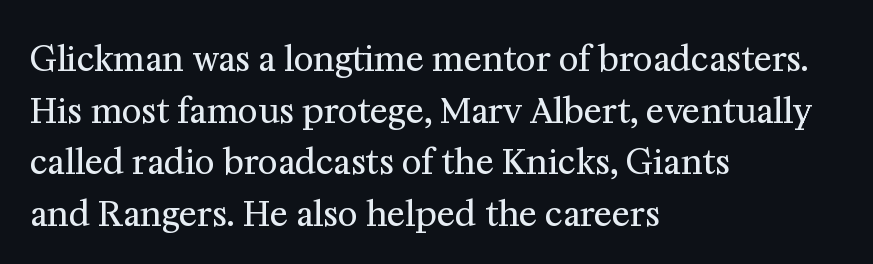
{"serif": "yes", "italic": "no", "bold": "no", "weight": "regular", "width": "normal", "stroke_contrast": "medium", "x_height": "medium", "monospaced": "no", "underline": "no", "align": "left", "line_spacing": "normal", "line_spacing_ratio": 1.52, "letter_spacing": "normal", "letter_spacing_em": 0.0, "glyph_px": 34}
